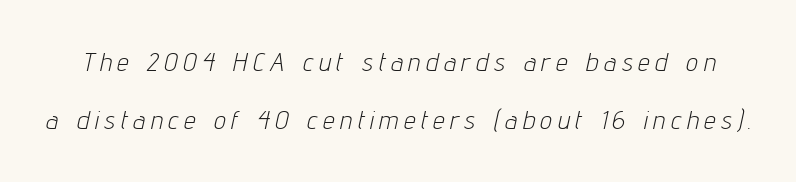
The image shows 26 px text type, italic (leaning right); set loose line spacing (2.24x), unusually wide letter spacing (+0.23 em), not underlined.
